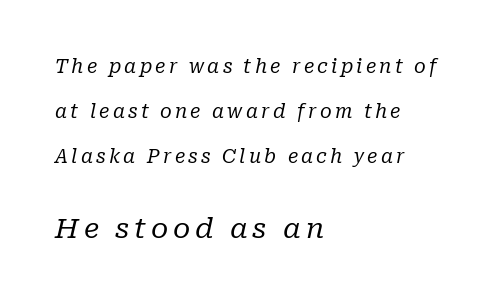
Each new line begins a long way beneath the previous one. A typesetter would call this proportional, since set widths differ per character. Horizontally, the lines are justified to the leading edge only. Reading top to bottom, the characters get bigger at the block break.
